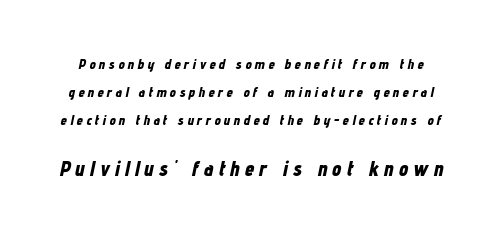
The more generous point size was reserved for the lower chunk. The letterforms stand isolated, each surrounded by extra space. The space directly below the letters is spotless. This block would shrink considerably if given ordinary leading; it's expanded now.
